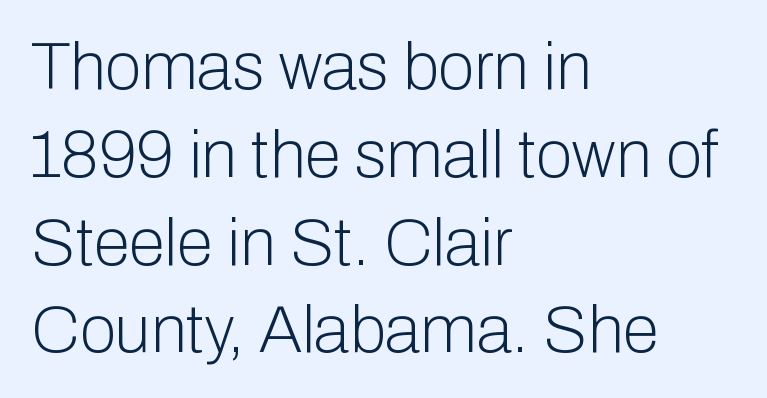
Q: Is the text bold? A: No.
Q: Is the text italic (slanted)? A: No, it is upright.
Q: Is the typeface a serif or a sans-serif typeface? A: Sans-serif.
Q: Is the text underlined? A: No.
Q: How is the paragraph aligned? A: Left-aligned.
Q: Is the spacing between letters normal or unusually wide? A: Normal.
Q: Is the spacing between lines tight, normal or loose? A: Normal.
Q: Width (condensed, normal, or wide)? A: Normal.
Q: Stroke contrast? A: Low.
Q: x-height? A: Medium.
Q: Monospaced? A: No.
